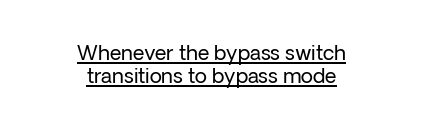
No heavy texture on the line: the type isn't bold. Like a heading marked for emphasis, these lines bear an underscore. This sample is center-justified, so both line endings float freely. Does the lettering tilt? It doesn't — this is upright. This sample uses plain, unmodified letter spacing.
